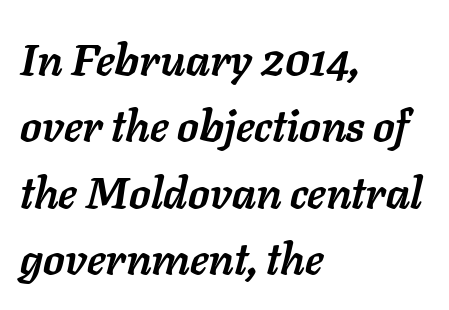
{"italic": "yes", "lean": "right", "slant_degrees": 11, "bold": "yes", "weight": "semibold", "width": "normal", "stroke_contrast": "low", "x_height": "medium", "monospaced": "no", "underline": "no", "align": "left", "line_spacing": "normal", "line_spacing_ratio": 1.51, "letter_spacing": "normal", "letter_spacing_em": 0.0, "glyph_px": 44}
